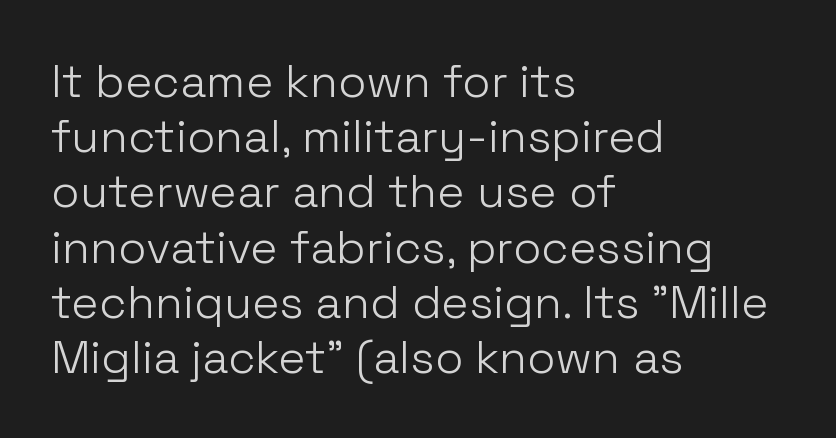
The image shows 46 px light sans-serif type, upright; set left-aligned, line spacing 1.2x, normal letter spacing, not underlined; low stroke contrast and a medium x-height.
